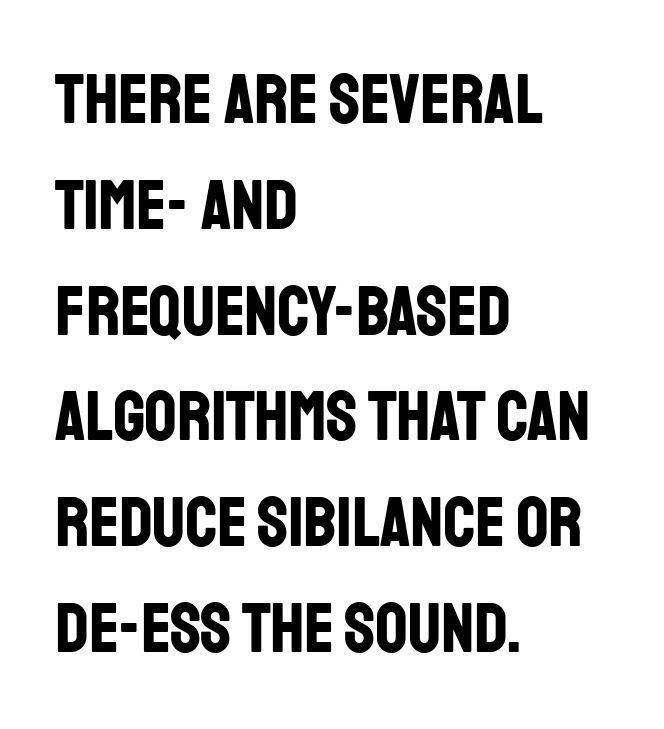
{"serif": "no", "italic": "no", "bold": "yes", "weight": "bold", "width": "condensed", "stroke_contrast": "low", "x_height": "large", "monospaced": "no", "underline": "no", "align": "left", "line_spacing": "normal", "line_spacing_ratio": 1.49, "letter_spacing": "normal", "letter_spacing_em": 0.0, "glyph_px": 71}
